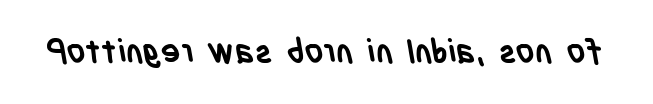
{"serif": "no", "bold": "yes", "weight": "semibold", "width": "condensed", "stroke_contrast": "low", "x_height": "large", "monospaced": "no", "underline": "no", "letter_spacing": "normal", "letter_spacing_em": 0.0, "glyph_px": 33}
